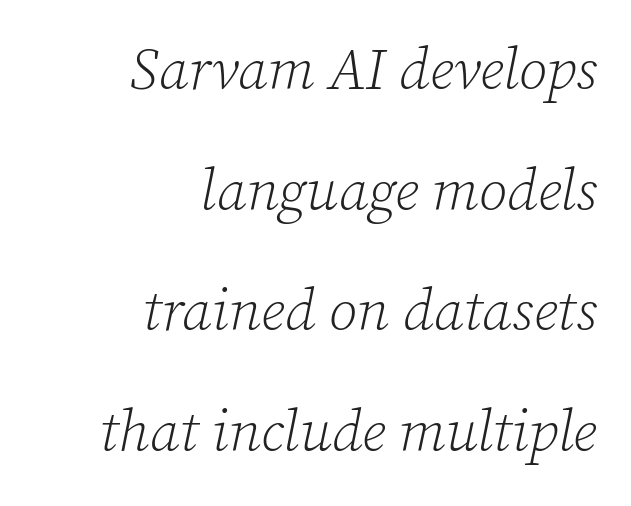
{"serif": "yes", "italic": "yes", "lean": "right", "slant_degrees": 12, "bold": "no", "weight": "light", "width": "normal", "stroke_contrast": "low", "x_height": "medium", "monospaced": "no", "underline": "no", "align": "right", "line_spacing": "loose", "line_spacing_ratio": 2.08, "letter_spacing": "normal", "letter_spacing_em": 0.0, "glyph_px": 58}
